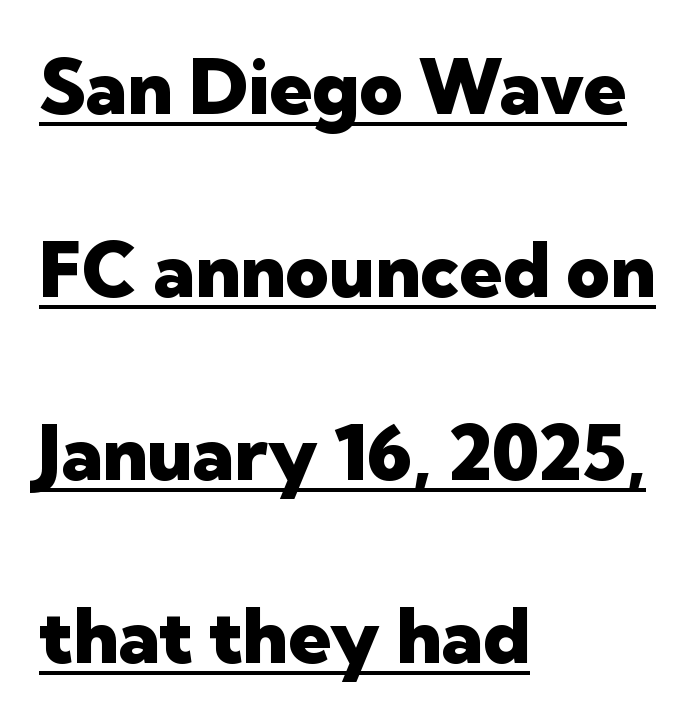
Q: Is the text bold? A: Yes.
Q: Is the text italic (slanted)? A: No, it is upright.
Q: Is the typeface a serif or a sans-serif typeface? A: Sans-serif.
Q: Is the text underlined? A: Yes.
Q: How is the paragraph aligned? A: Left-aligned.
Q: Is the spacing between letters normal or unusually wide? A: Normal.
Q: Is the spacing between lines tight, normal or loose? A: Loose.
Q: Width (condensed, normal, or wide)? A: Normal.
Q: Stroke contrast? A: Low.
Q: x-height? A: Medium.
Q: Monospaced? A: No.
